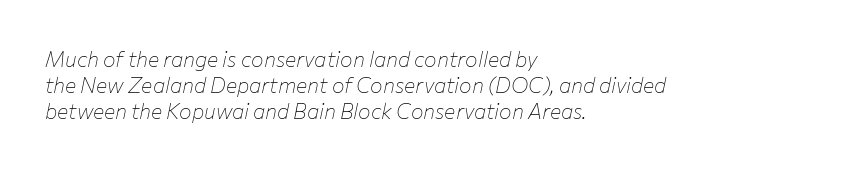
{"italic": "yes", "lean": "right", "slant_degrees": 12, "bold": "no", "underline": "no", "align": "left", "line_spacing_ratio": 1.23, "letter_spacing": "normal", "letter_spacing_em": 0.0, "glyph_px": 21}
